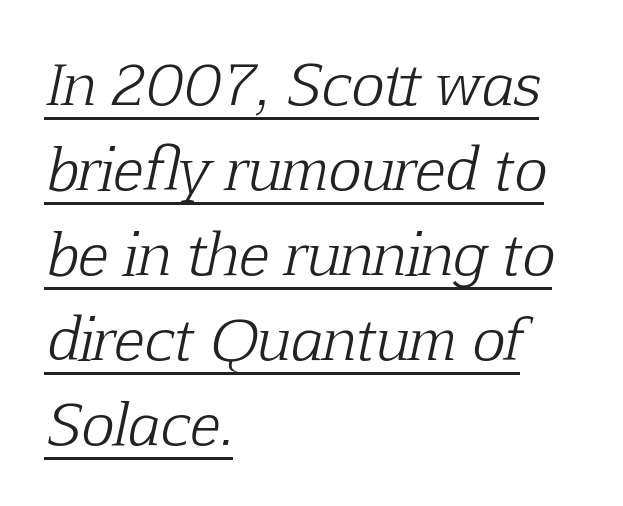
Leading matches the norm, producing a regular column. The face used here is proportionally spaced, like ordinary book or web type. What kind of face is this? One with serifs. The type is set solid horizontally, with unmodified tracking. The rag falls on the right side of this text block.
